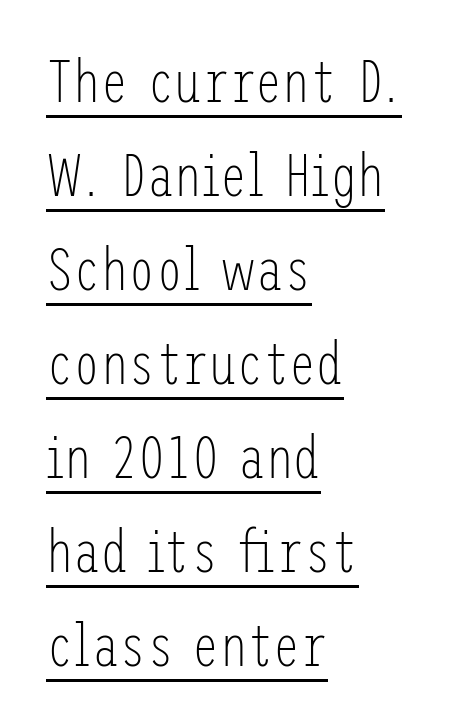
Q: Is the text bold? A: No.
Q: Is the text italic (slanted)? A: No, it is upright.
Q: Is the typeface a serif or a sans-serif typeface? A: Sans-serif.
Q: Is the text underlined? A: Yes.
Q: How is the paragraph aligned? A: Left-aligned.
Q: Is the spacing between letters normal or unusually wide? A: Normal.
Q: Is the spacing between lines tight, normal or loose? A: Normal.
Q: Width (condensed, normal, or wide)? A: Condensed.
Q: Stroke contrast? A: Low.
Q: x-height? A: Medium.
